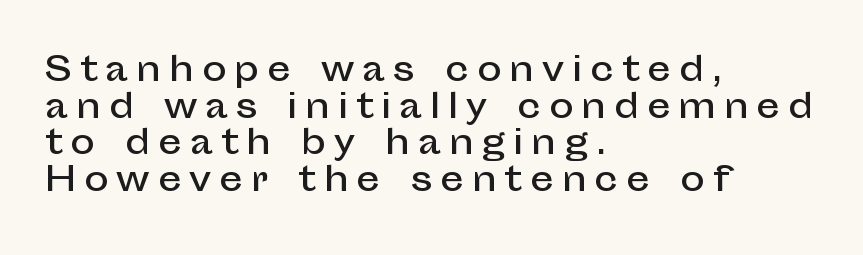
{"serif": "no", "italic": "no", "width": "normal", "stroke_contrast": "low", "x_height": "medium", "monospaced": "no", "underline": "no", "align": "left", "line_spacing": "tight", "line_spacing_ratio": 1.11, "letter_spacing": "wide", "letter_spacing_em": 0.24, "glyph_px": 33}
